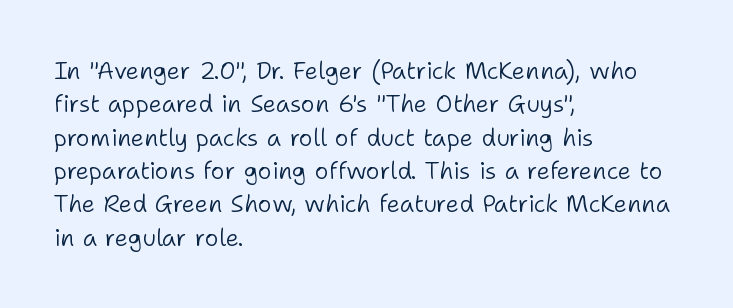
The image shows 24 px text type, upright; set left-aligned, normal line spacing (1.39x), normal letter spacing, not underlined.
